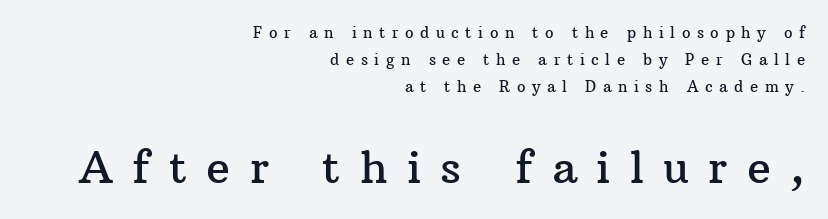
Q: Is the text italic (slanted)? A: No, it is upright.
Q: Is the typeface a serif or a sans-serif typeface? A: Serif.
Q: Is the text underlined? A: No.
Q: How is the paragraph aligned? A: Right-aligned.
Q: Is the spacing between letters normal or unusually wide? A: Unusually wide.
Q: Which block of text is set in a larger size, the first (top) or the second (bottom)? A: The second (bottom) one.
Q: Width (condensed, normal, or wide)? A: Normal.
Q: Stroke contrast? A: Medium.
Q: x-height? A: Medium.
Q: Monospaced? A: No.
